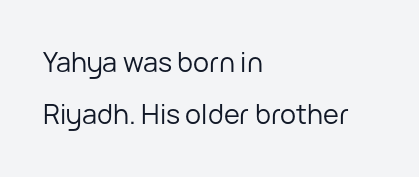
{"italic": "no", "bold": "no", "underline": "no", "align": "left", "line_spacing": "loose", "line_spacing_ratio": 1.94, "letter_spacing": "normal", "letter_spacing_em": 0.0, "glyph_px": 27}
